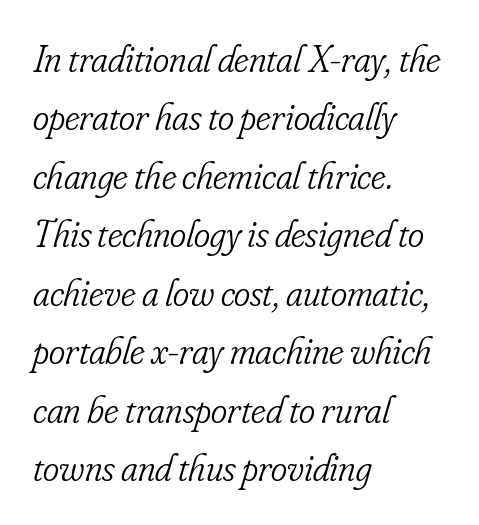
The image shows 39 px light, condensed serif type, italic (leaning right); set left-aligned, normal line spacing (1.5x), normal letter spacing, not underlined; low stroke contrast and a small x-height.
